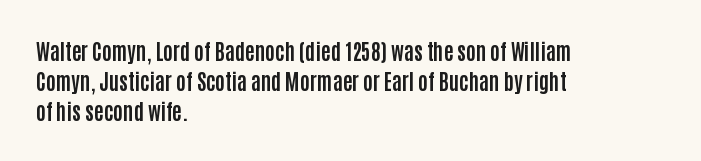
The image shows 21 px bold type, upright; set left-aligned, normal line spacing (1.44x), normal letter spacing, not underlined.
